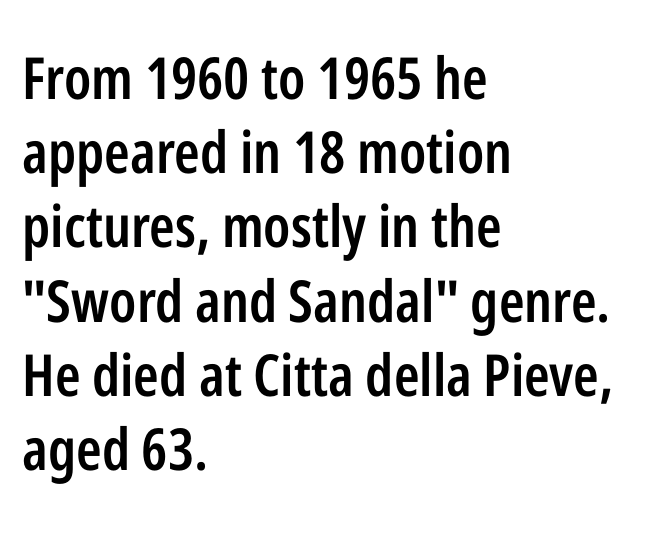
Q: Is the text bold? A: Semi-bold.
Q: Is the text italic (slanted)? A: No, it is upright.
Q: Is the typeface a serif or a sans-serif typeface? A: Sans-serif.
Q: Is the text underlined? A: No.
Q: How is the paragraph aligned? A: Left-aligned.
Q: Is the spacing between letters normal or unusually wide? A: Normal.
Q: Is the spacing between lines tight, normal or loose? A: Normal.
Q: Width (condensed, normal, or wide)? A: Condensed.
Q: Stroke contrast? A: Low.
Q: x-height? A: Medium.
Q: Monospaced? A: No.
